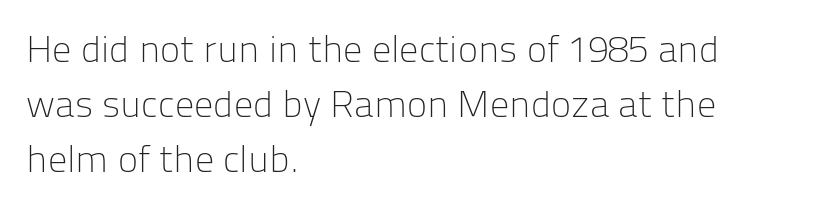
Q: Is the text bold? A: No.
Q: Is the text italic (slanted)? A: No, it is upright.
Q: Is the typeface a serif or a sans-serif typeface? A: Sans-serif.
Q: Is the text underlined? A: No.
Q: How is the paragraph aligned? A: Left-aligned.
Q: Is the spacing between letters normal or unusually wide? A: Normal.
Q: Is the spacing between lines tight, normal or loose? A: Normal.
Q: Width (condensed, normal, or wide)? A: Normal.
Q: Stroke contrast? A: Low.
Q: x-height? A: Medium.
Q: Monospaced? A: No.
